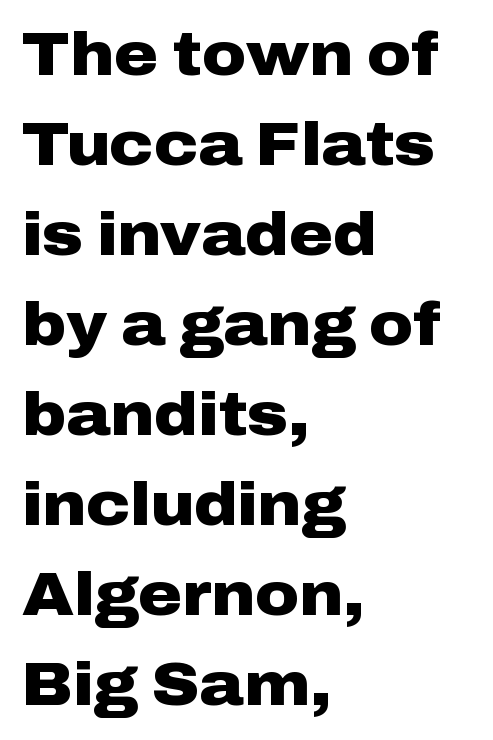
The image shows 60 px heavy, wide sans-serif type, upright; set left-aligned, normal line spacing (1.5x), normal letter spacing, not underlined; low stroke contrast and a medium x-height.
